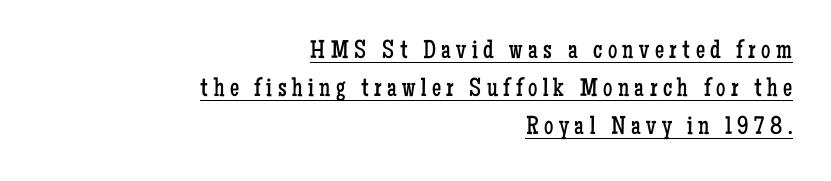
Weight: regular or lighter. The rendering uses a moderate line-height, typical for paragraphs. You can tell it's not italic because the verticals are truly vertical. The lettering is marked with a stroke running underneath it. Layout note: lines flush right. Tracking value appears strongly positive — letters spread wide.
